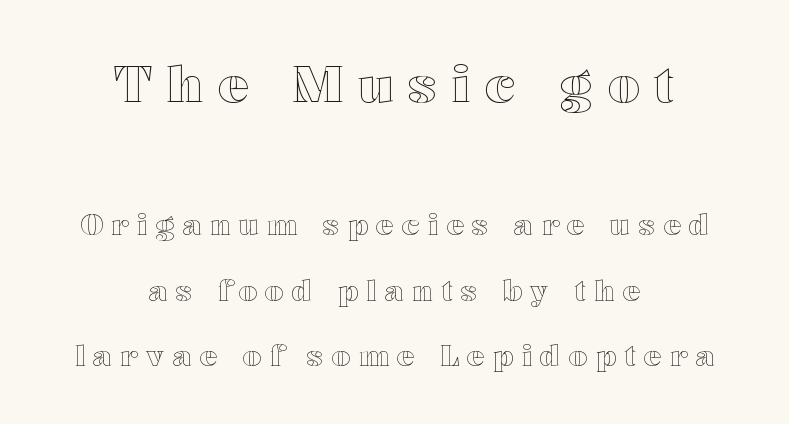
{"italic": "no", "width": "wide", "x_height": "medium", "monospaced": "no", "underline": "no", "align": "center", "line_spacing": "loose", "line_spacing_ratio": 2.26, "letter_spacing": "wide", "letter_spacing_em": 0.29, "larger_block": "first", "size_ratio": 1.76, "glyph_px": 51}
